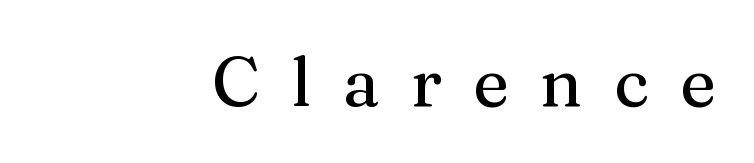
The image shows 68 px serif type, upright; set right-aligned, unusually wide letter spacing (+0.46 em), not underlined; medium stroke contrast and a medium x-height.
